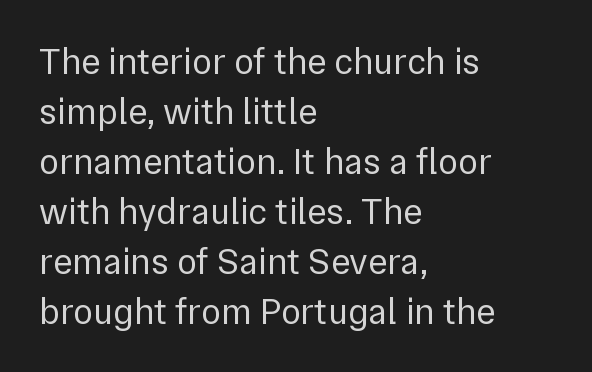
The image shows 37 px regular-weight sans-serif type, upright; set left-aligned, normal line spacing (1.35x), normal letter spacing, not underlined; low stroke contrast and a medium x-height.
